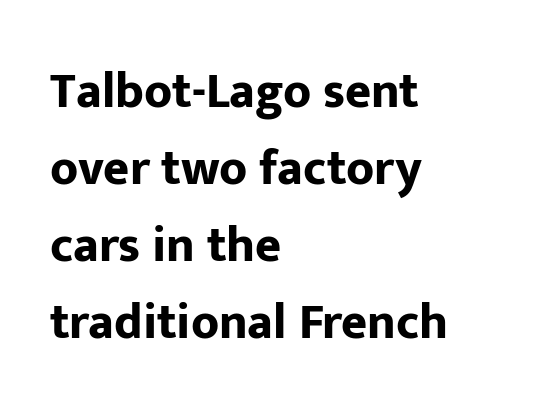
These lines keep a tight, regular rhythm from letter to letter. The characters display no serif detailing; their extremities are plain. Horizontal alignment here is leftward, the default for most running prose. This sample keeps an unexceptional amount of space between lines. The passage shown is emphatically bold.
